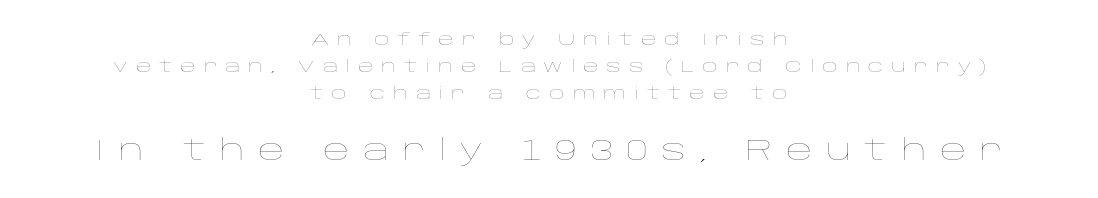
The image shows 29 px thin, wide type, upright; set centered, normal line spacing (1.6x), unusually wide letter spacing (+0.46 em), not underlined; the second (bottom) block is 1.71x larger; low stroke contrast and a large x-height.
